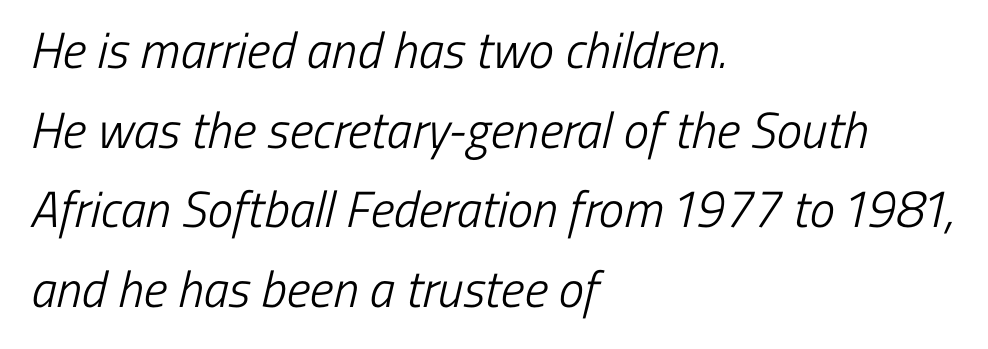
The image shows 51 px light, condensed sans-serif type; set left-aligned, normal line spacing (1.56x), normal letter spacing, not underlined; low stroke contrast and a medium x-height.
